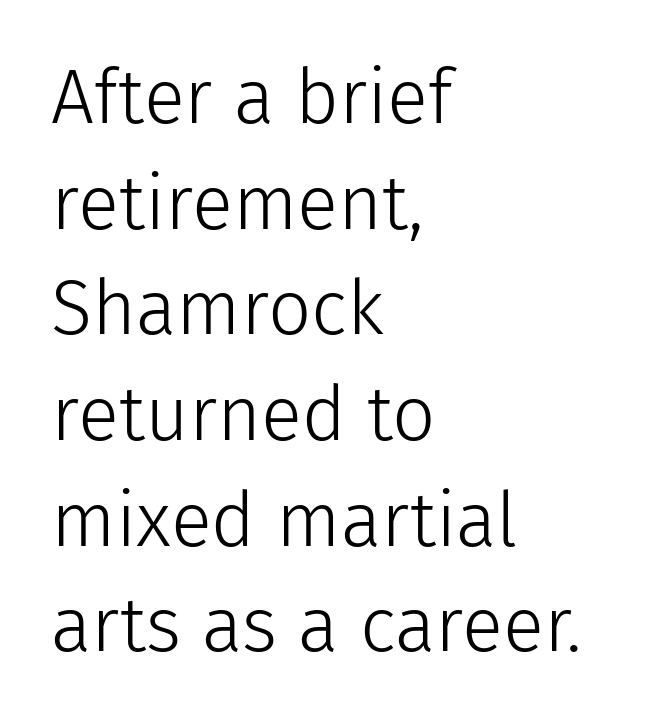
Q: Is the text bold? A: No.
Q: Is the text italic (slanted)? A: No, it is upright.
Q: Is the typeface a serif or a sans-serif typeface? A: Sans-serif.
Q: Is the text underlined? A: No.
Q: How is the paragraph aligned? A: Left-aligned.
Q: Is the spacing between letters normal or unusually wide? A: Normal.
Q: Is the spacing between lines tight, normal or loose? A: Normal.
Q: Width (condensed, normal, or wide)? A: Normal.
Q: Stroke contrast? A: Low.
Q: x-height? A: Medium.
Q: Monospaced? A: No.
